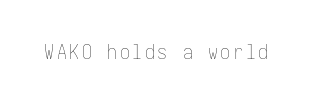
The image shows 20 px text type, upright; set not underlined.
